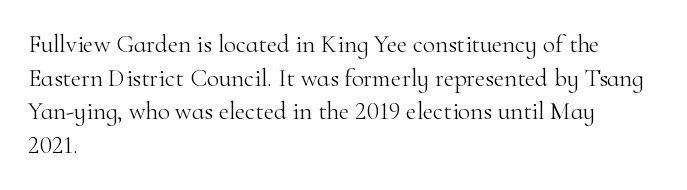
Q: Is the text bold? A: No.
Q: Is the text italic (slanted)? A: No, it is upright.
Q: Is the text underlined? A: No.
Q: How is the paragraph aligned? A: Left-aligned.
Q: Is the spacing between letters normal or unusually wide? A: Normal.
Q: Is the spacing between lines tight, normal or loose? A: Normal.
